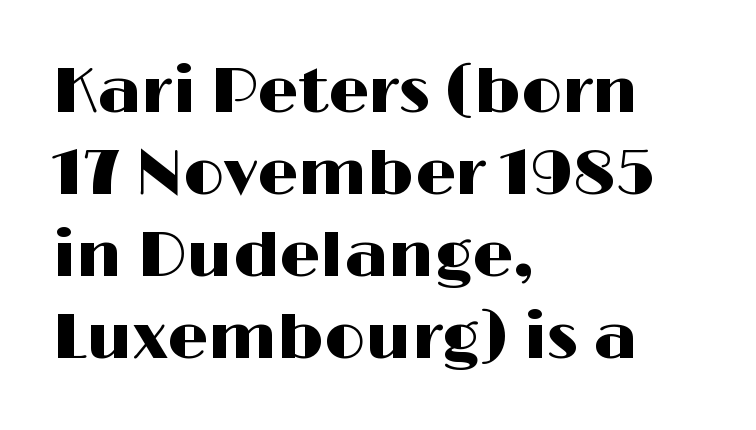
Honestly, the letter spacing is just normal — you wouldn't notice it. Think of a printed novel: that variable character pitch is what you see here. Letterform terminals end flat and unadorned throughout the passage. In terms of leading, this rendering sits right in the middle. The lettering stays uniformly vertical, giving the passage a roman look.
